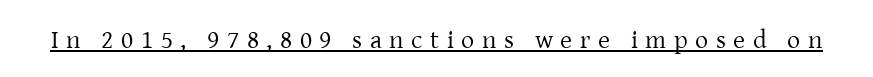
Q: Is the text bold? A: No.
Q: Is the text italic (slanted)? A: No, it is upright.
Q: Is the text underlined? A: Yes.
Q: Is the spacing between letters normal or unusually wide? A: Unusually wide.
